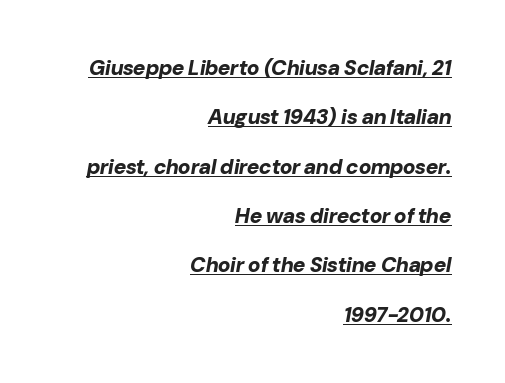
The image shows 21 px bold type, italic (leaning right); set right-aligned, loose line spacing (2.35x), normal letter spacing, underlined.
